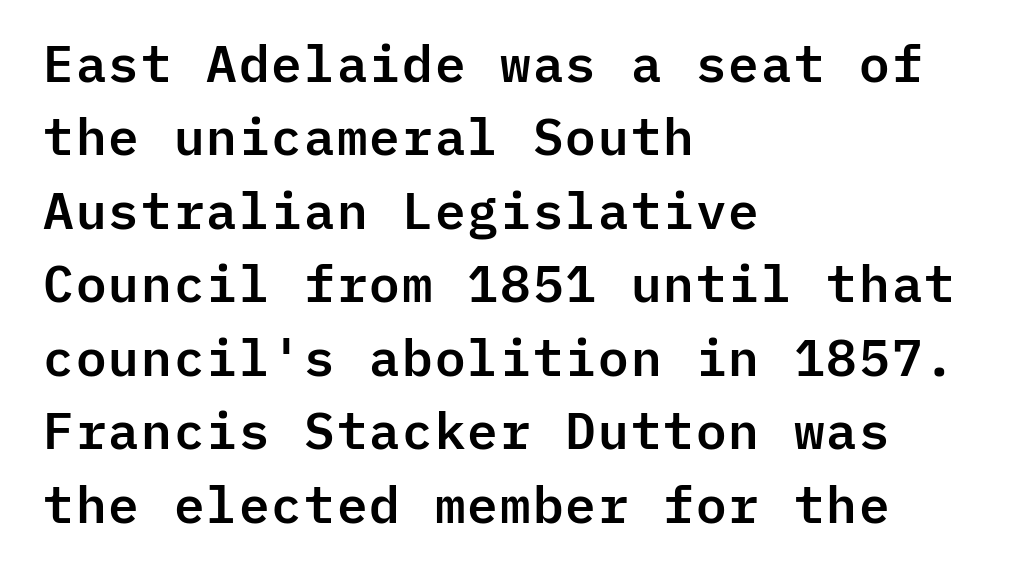
The image shows 51 px sans-serif type, upright, monospaced; set left-aligned, normal line spacing (1.44x), normal letter spacing, not underlined; low stroke contrast and a medium x-height.
